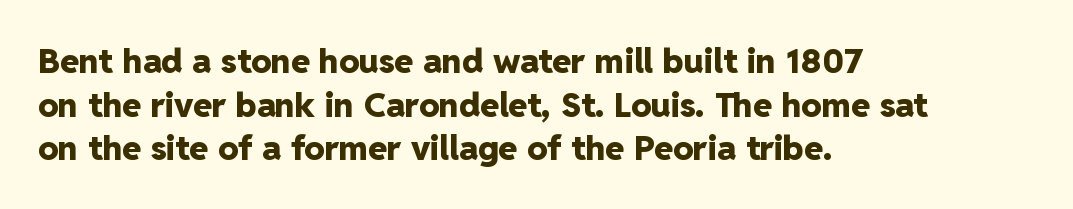
{"serif": "no", "italic": "no", "bold": "yes", "weight": "heavy", "width": "normal", "stroke_contrast": "low", "x_height": "medium", "monospaced": "no", "underline": "no", "align": "left", "line_spacing": "normal", "line_spacing_ratio": 1.28, "letter_spacing": "normal", "letter_spacing_em": 0.0, "glyph_px": 34}
